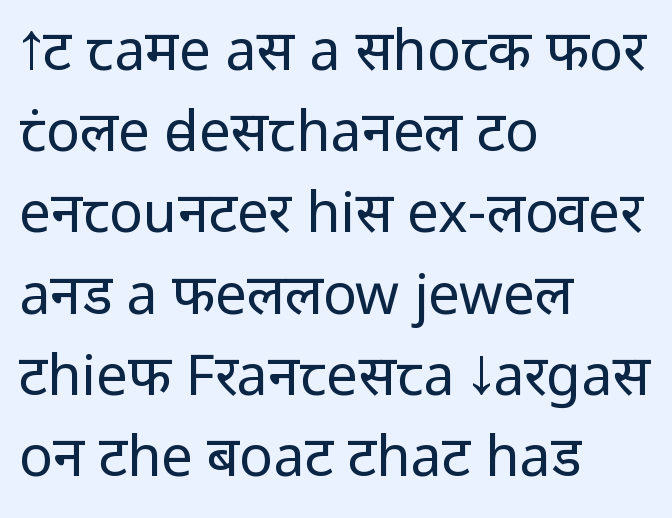
Q: Is the text bold? A: No.
Q: Is the text italic (slanted)? A: No, it is upright.
Q: Is the typeface a serif or a sans-serif typeface? A: Sans-serif.
Q: Is the text underlined? A: No.
Q: How is the paragraph aligned? A: Left-aligned.
Q: Is the spacing between letters normal or unusually wide? A: Normal.
Q: Is the spacing between lines tight, normal or loose? A: Normal.
Q: Width (condensed, normal, or wide)? A: Normal.
Q: Stroke contrast? A: Low.
Q: x-height? A: Medium.
Q: Monospaced? A: No.
